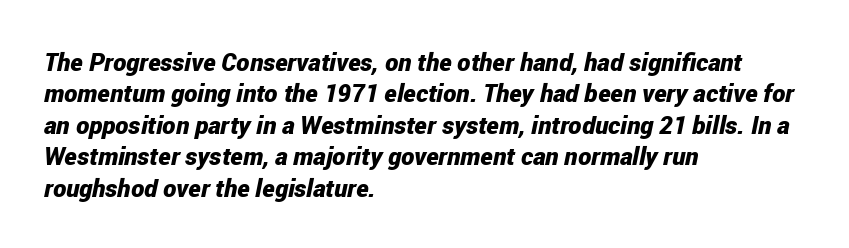
{"italic": "yes", "lean": "right", "slant_degrees": 12, "bold": "yes", "underline": "no", "align": "left", "line_spacing": "normal", "line_spacing_ratio": 1.26, "letter_spacing": "normal", "letter_spacing_em": 0.0, "glyph_px": 25}
